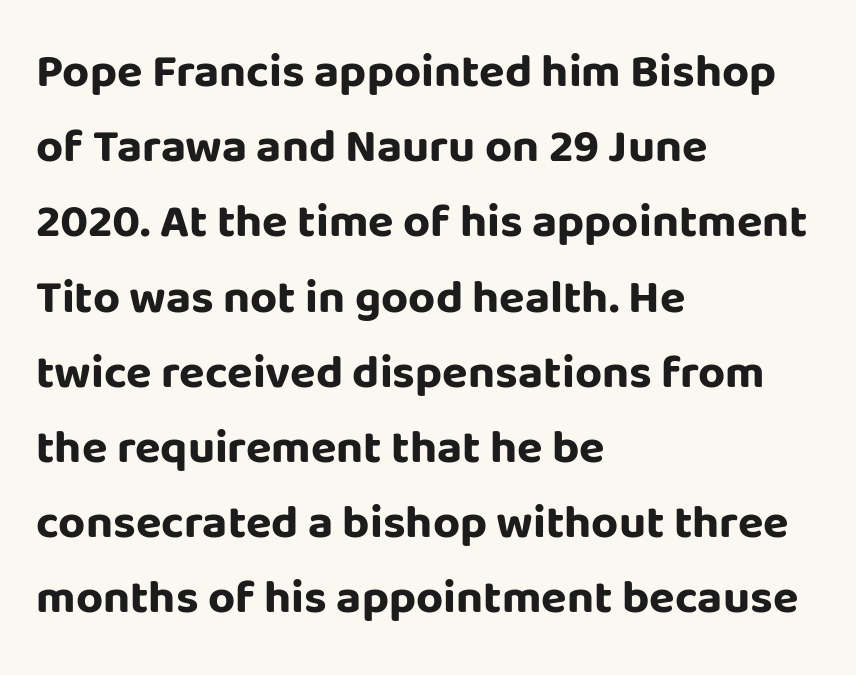
{"serif": "no", "italic": "no", "bold": "yes", "weight": "bold", "width": "normal", "stroke_contrast": "low", "x_height": "large", "monospaced": "no", "underline": "no", "align": "left", "line_spacing": "normal", "line_spacing_ratio": 1.6, "letter_spacing": "normal", "letter_spacing_em": 0.0, "glyph_px": 47}
